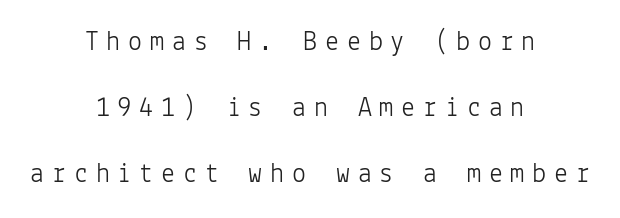
The image shows 28 px light sans-serif type, upright, monospaced; set centered, loose line spacing (2.35x), unusually wide letter spacing (+0.28 em), not underlined; low stroke contrast and a medium x-height.
